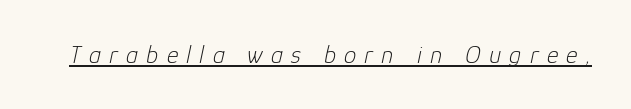
The image shows 25 px text type, italic (leaning right); set unusually wide letter spacing (+0.33 em), underlined.
